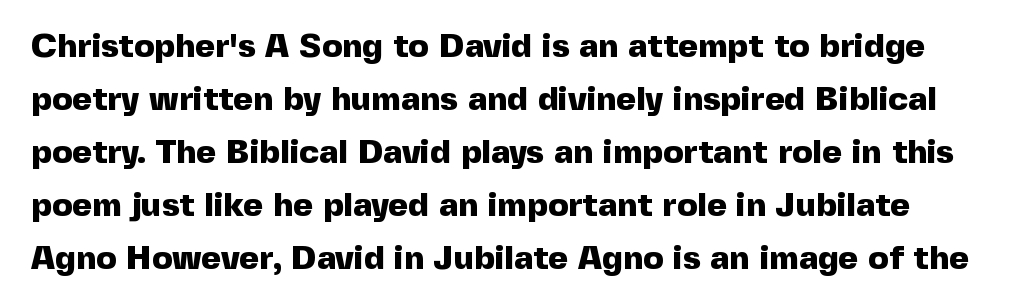
The image shows 34 px heavy sans-serif type, upright; set normal line spacing (1.56x), normal letter spacing, not underlined; a medium x-height.
